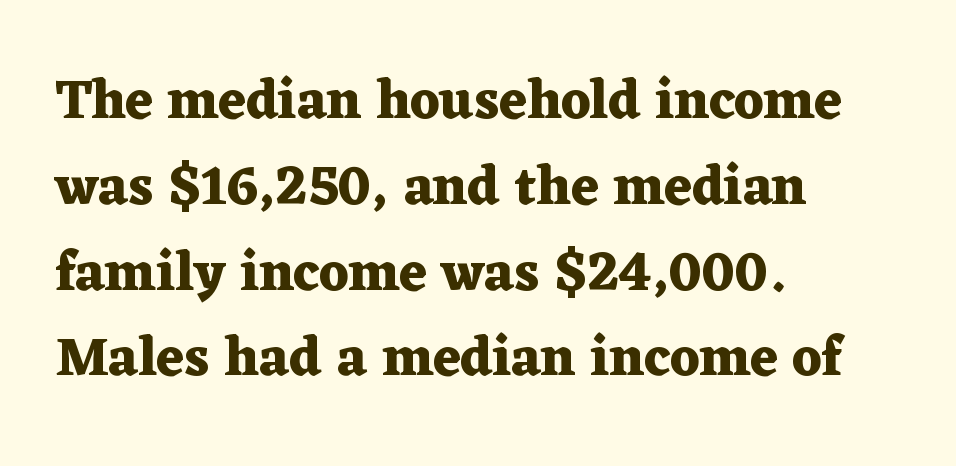
Q: Is the text bold? A: Yes.
Q: Is the text italic (slanted)? A: No, it is upright.
Q: Is the typeface a serif or a sans-serif typeface? A: Serif.
Q: Is the text underlined? A: No.
Q: How is the paragraph aligned? A: Left-aligned.
Q: Is the spacing between letters normal or unusually wide? A: Normal.
Q: Is the spacing between lines tight, normal or loose? A: Normal.
Q: Width (condensed, normal, or wide)? A: Wide.
Q: Stroke contrast? A: Medium.
Q: x-height? A: Medium.
Q: Monospaced? A: No.
